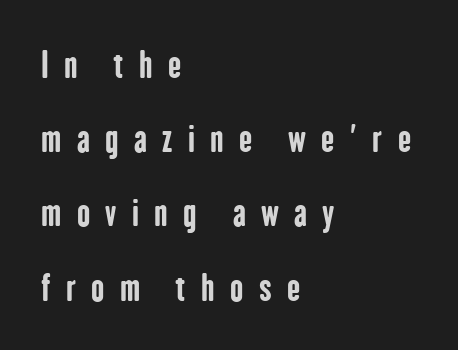
The image shows 35 px bold, condensed sans-serif type, upright; set left-aligned, loose line spacing (2.12x), unusually wide letter spacing (+0.44 em), not underlined; low stroke contrast and a medium x-height.
